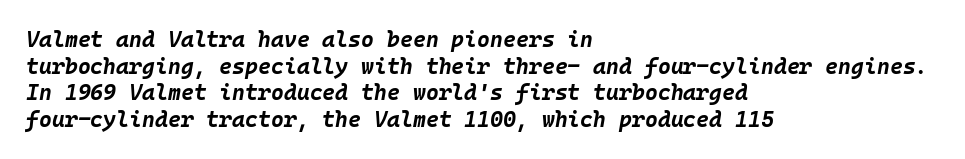
Q: Is the text bold? A: Yes.
Q: Is the text italic (slanted)? A: Yes, it leans right by about 10 degrees.
Q: Is the text underlined? A: No.
Q: How is the paragraph aligned? A: Left-aligned.
Q: Is the spacing between letters normal or unusually wide? A: Normal.
